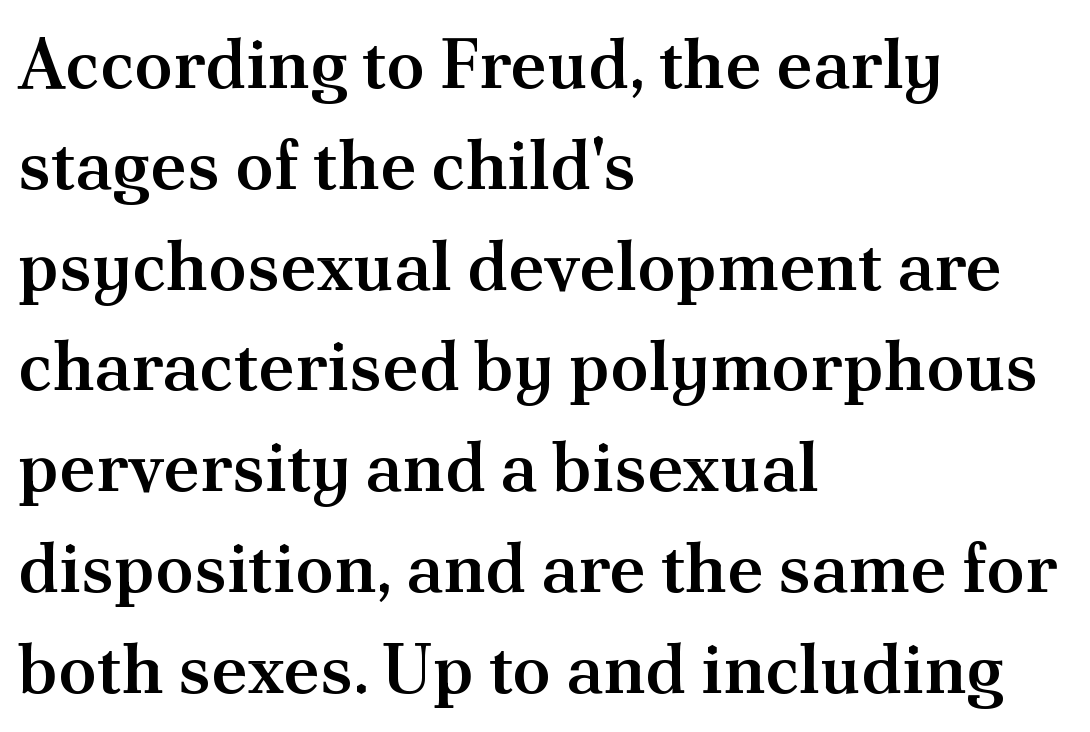
The image shows 70 px semibold serif type, upright; set left-aligned, normal line spacing (1.44x), normal letter spacing, not underlined; medium stroke contrast and a small x-height.
